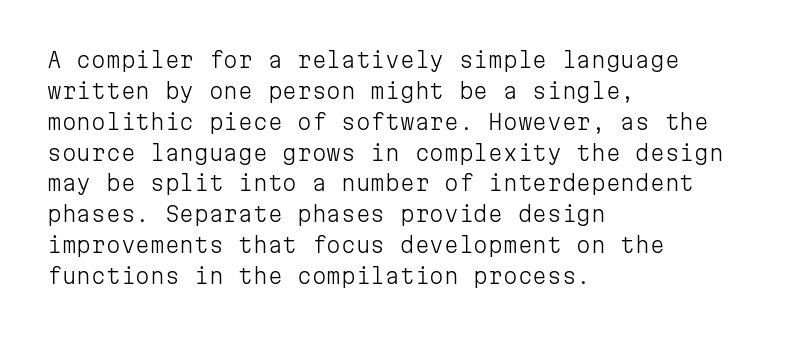
The image shows 21 px text type, upright; set left-aligned, normal line spacing (1.47x), normal letter spacing, not underlined.
